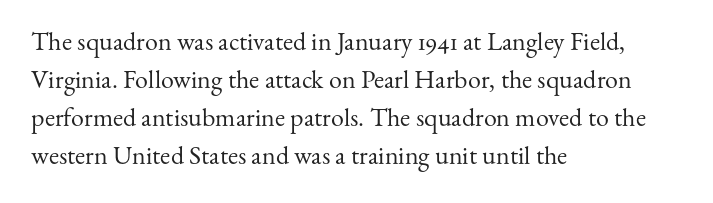
{"italic": "no", "bold": "no", "underline": "no", "align": "left", "line_spacing": "normal", "line_spacing_ratio": 1.46, "letter_spacing": "normal", "letter_spacing_em": 0.0, "glyph_px": 26}
